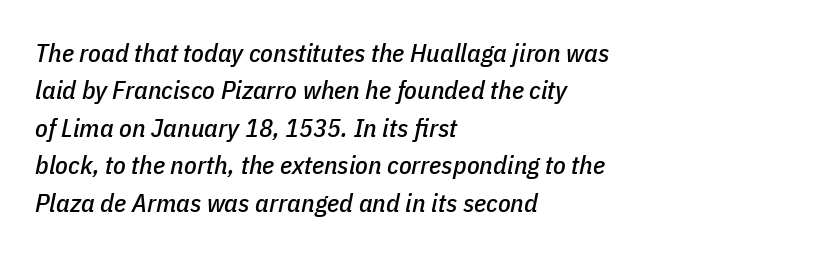
Q: Is the text italic (slanted)? A: Yes, it leans right by about 11 degrees.
Q: Is the text underlined? A: No.
Q: How is the paragraph aligned? A: Left-aligned.
Q: Is the spacing between letters normal or unusually wide? A: Normal.
Q: Is the spacing between lines tight, normal or loose? A: Normal.
